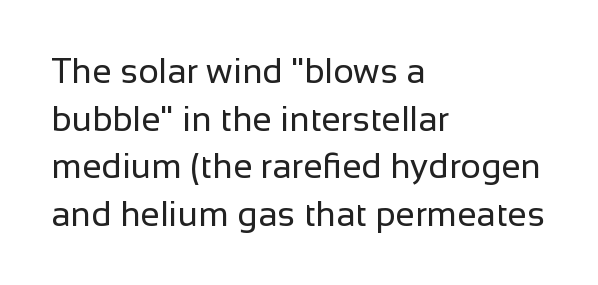
The image shows 35 px regular-weight sans-serif type, upright; set left-aligned, normal line spacing (1.36x), normal letter spacing, not underlined; low stroke contrast and a medium x-height.
